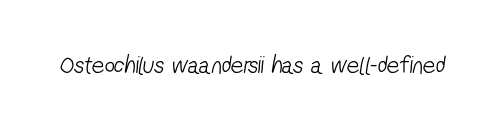
The image shows 25 px text type; set normal letter spacing, not underlined.
